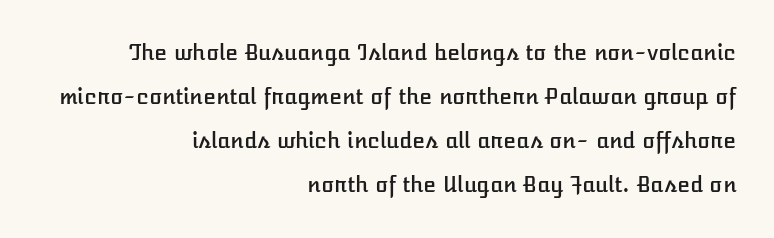
Is there any slant? The stems are plumb. The letterforms sit shoulder to shoulder at normal distance. Each line ends at the same right margin while the left side varies. Students, observe: this is what heavily led, spacious text looks like. Clear beneath every line of the passage.
